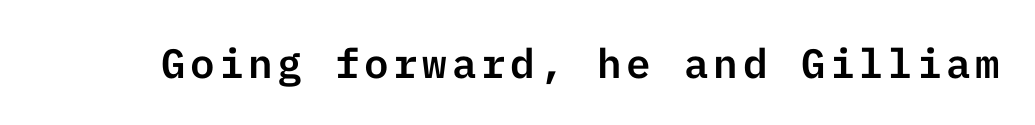
{"serif": "no", "italic": "no", "width": "normal", "stroke_contrast": "low", "x_height": "medium", "underline": "no", "glyph_px": 41}
